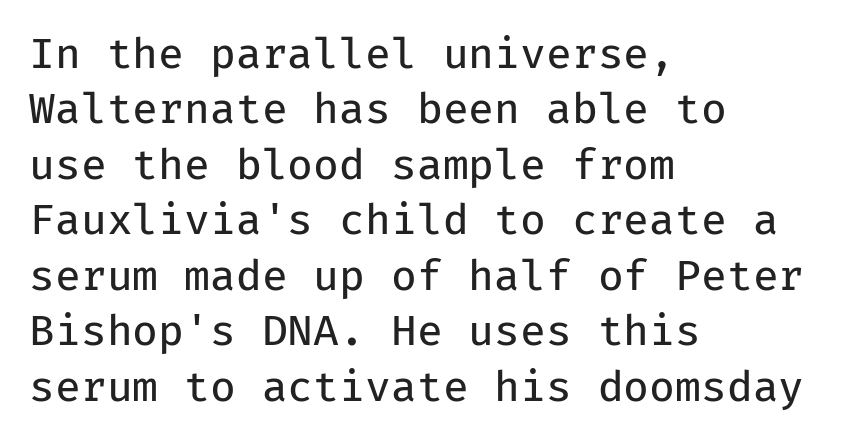
Q: Is the text bold? A: No.
Q: Is the text italic (slanted)? A: No, it is upright.
Q: Is the typeface a serif or a sans-serif typeface? A: Sans-serif.
Q: Is the text underlined? A: No.
Q: How is the paragraph aligned? A: Left-aligned.
Q: Is the spacing between letters normal or unusually wide? A: Normal.
Q: Is the spacing between lines tight, normal or loose? A: Normal.
Q: Width (condensed, normal, or wide)? A: Normal.
Q: Stroke contrast? A: Low.
Q: x-height? A: Medium.
Q: Monospaced? A: Yes.
